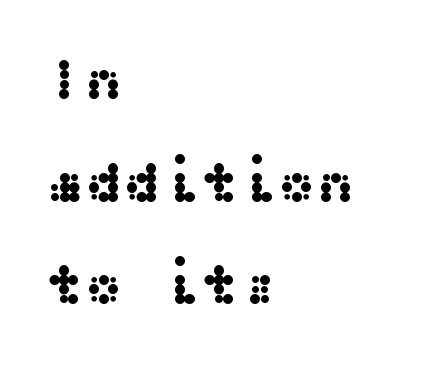
The image shows 58 px wide sans-serif type, upright; set left-aligned, line spacing 1.77x, normal letter spacing, not underlined; medium stroke contrast and a medium x-height.
